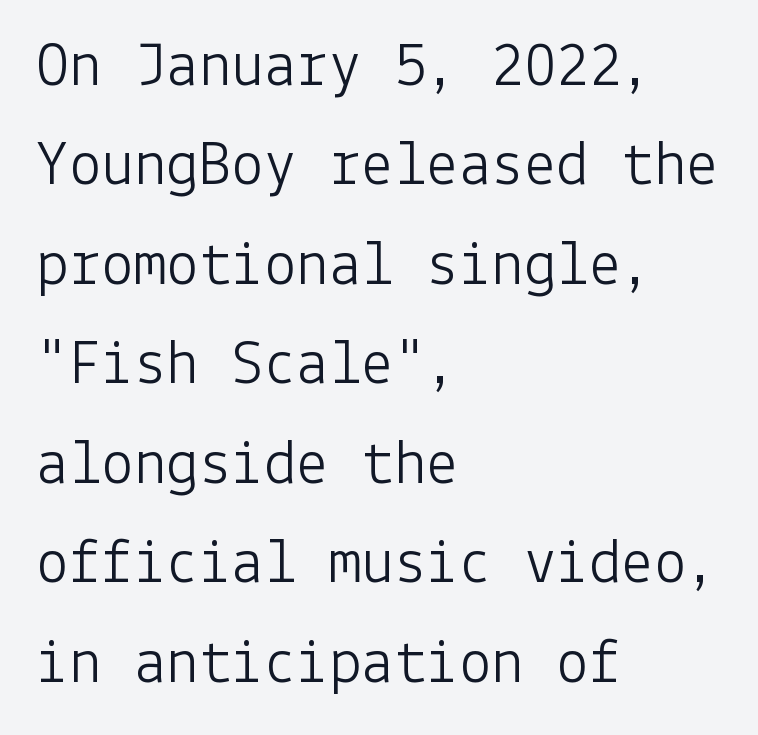
{"serif": "no", "italic": "no", "bold": "no", "weight": "light", "width": "normal", "stroke_contrast": "low", "x_height": "medium", "underline": "no", "align": "left", "line_spacing": "normal", "line_spacing_ratio": 1.53, "letter_spacing": "normal", "letter_spacing_em": 0.0, "glyph_px": 65}
